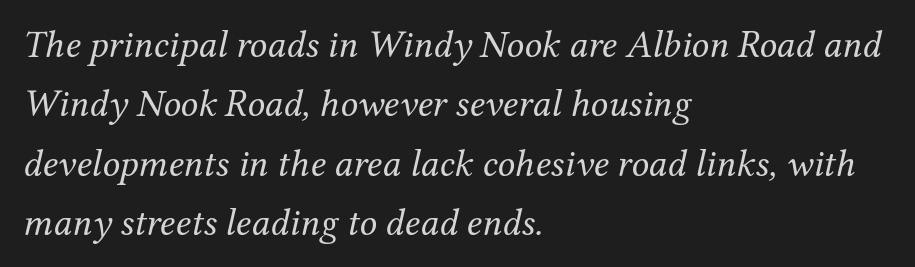
{"serif": "yes", "italic": "yes", "lean": "right", "slant_degrees": 12, "bold": "no", "weight": "regular", "width": "normal", "stroke_contrast": "medium", "x_height": "medium", "monospaced": "no", "underline": "no", "align": "left", "line_spacing": "normal", "line_spacing_ratio": 1.52, "letter_spacing": "normal", "letter_spacing_em": 0.0, "glyph_px": 39}
